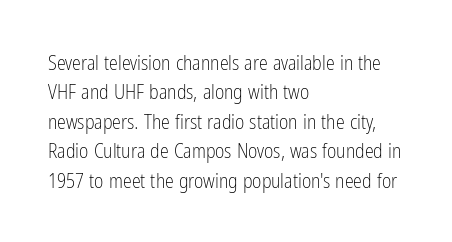
Q: Is the text bold? A: No.
Q: Is the text italic (slanted)? A: No, it is upright.
Q: Is the text underlined? A: No.
Q: How is the paragraph aligned? A: Left-aligned.
Q: Is the spacing between letters normal or unusually wide? A: Normal.
Q: Is the spacing between lines tight, normal or loose? A: Normal.
